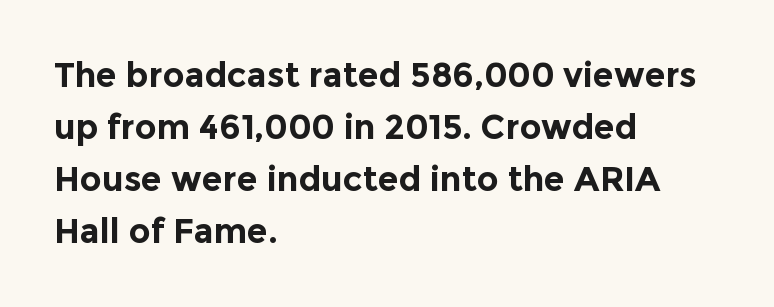
Has an underline been added? It has not. Proportional: the letters do not fall into vertical columns. The gaps between neighbouring characters are ordinary and unremarkable. The type sits square on the baseline with zero lean.
